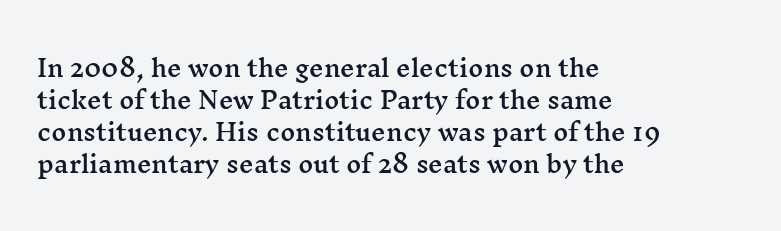
Q: Is the text italic (slanted)? A: No, it is upright.
Q: Is the text underlined? A: No.
Q: How is the paragraph aligned? A: Left-aligned.
Q: Is the spacing between letters normal or unusually wide? A: Normal.
Q: Is the spacing between lines tight, normal or loose? A: Normal.
